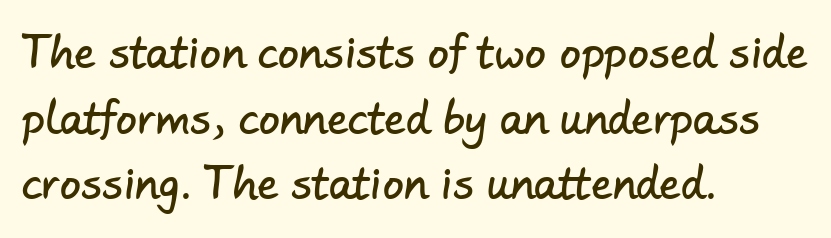
{"serif": "no", "width": "normal", "stroke_contrast": "low", "x_height": "small", "monospaced": "no", "underline": "no", "align": "left", "line_spacing": "normal", "line_spacing_ratio": 1.56, "letter_spacing": "normal", "letter_spacing_em": 0.0, "glyph_px": 42}
